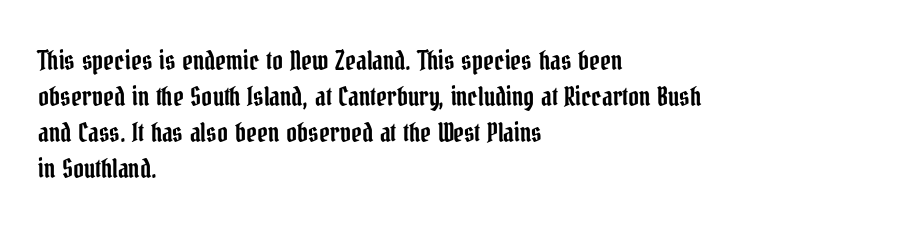
A typesetter would mark this as roman, not italic. Every row of glyphs begins at an identical x-position on the left. Descenders are the only things crossing below the line. Horizontal bands of white between lines are of average thickness.
